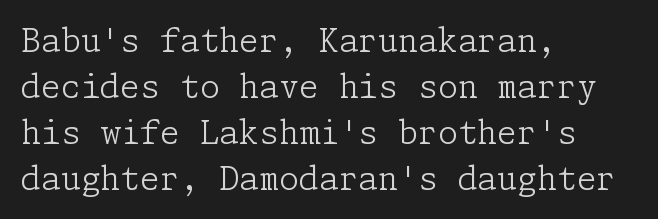
Here the glyphs are tracked normally, forming tight word shapes. One glance says typical: line gaps are just what's usual. In terms of letterform style, serifs are clearly present. Honestly, there is no underline to notice here at all. A typesetter would mark this as roman, not italic. Alignment: flush left.
